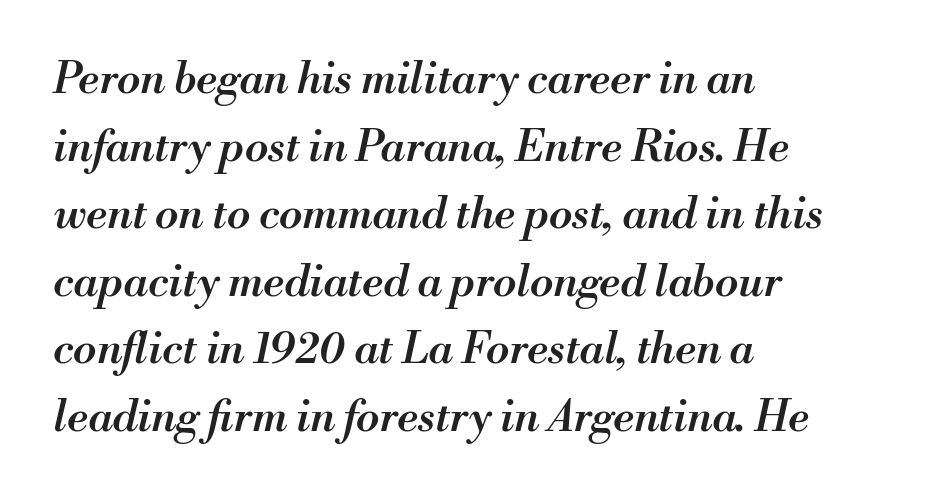
Quick note: interline space is typical. Leftover space on each line is placed entirely after the last word. When letters slant like this, we call the style italic. Rule under the text: the space is simply empty. The face used here is rendered with its standard letterfit. Varying glyph widths throughout — classic text-font behaviour.
